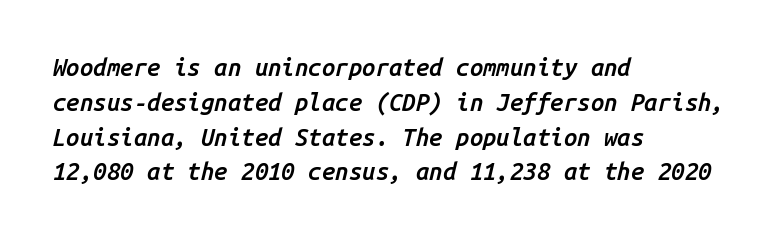
{"italic": "yes", "lean": "right", "slant_degrees": 14, "bold": "semi", "underline": "no", "align": "left", "line_spacing": "normal", "line_spacing_ratio": 1.45, "letter_spacing": "normal", "letter_spacing_em": 0.0, "glyph_px": 24}
